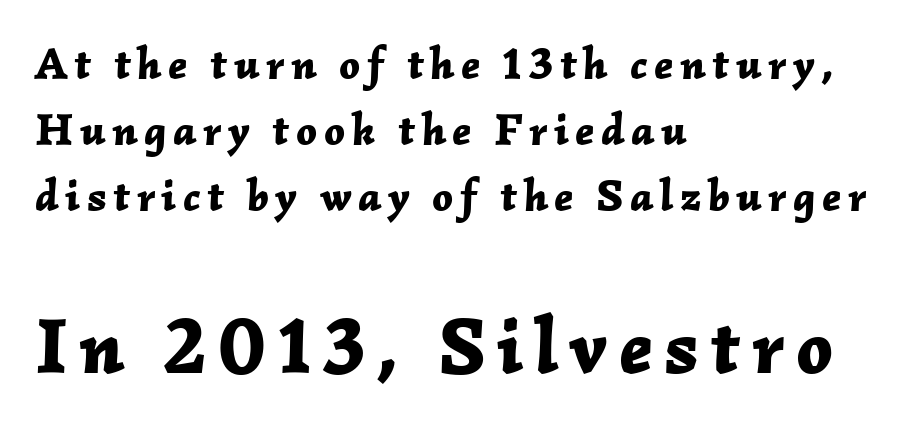
Q: Is the text bold? A: Yes.
Q: Is the text italic (slanted)? A: Yes, it leans right by about 2 degrees.
Q: Is the text underlined? A: No.
Q: How is the paragraph aligned? A: Left-aligned.
Q: Is the spacing between lines tight, normal or loose? A: Normal.
Q: Which block of text is set in a larger size, the first (top) or the second (bottom)? A: The second (bottom) one.
Q: Width (condensed, normal, or wide)? A: Normal.
Q: Stroke contrast? A: Low.
Q: x-height? A: Medium.
Q: Monospaced? A: No.
